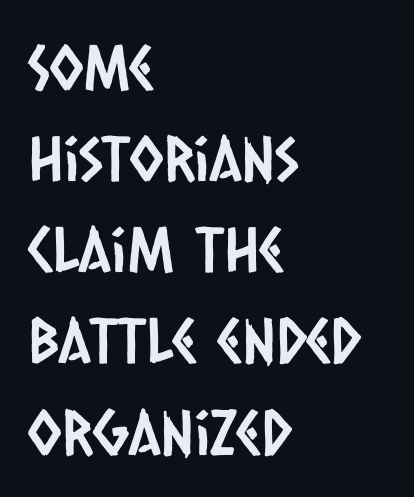
The image shows 62 px condensed sans-serif type; set left-aligned, normal line spacing (1.47x), normal letter spacing, not underlined; low stroke contrast and a large x-height.
